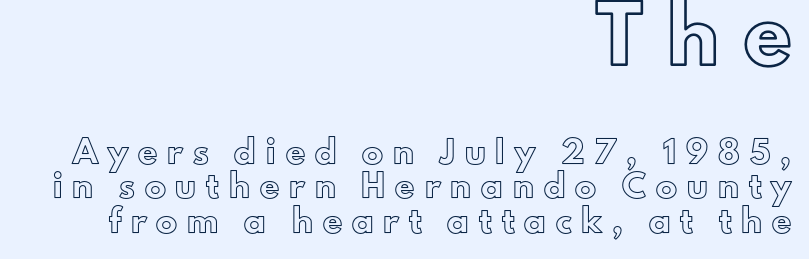
The image shows 52 px text type, upright; set right-aligned, normal line spacing (1.64x), unusually wide letter spacing (+0.48 em), not underlined; the first (top) block is 2.48x larger; a small x-height.
